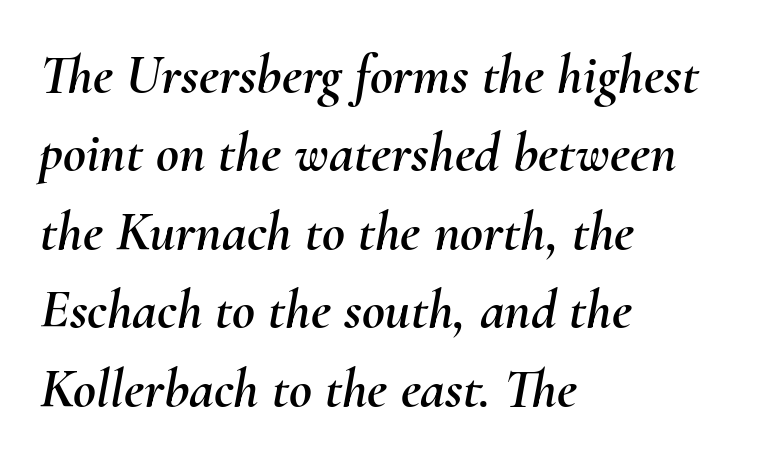
The image shows 56 px text type, italic (leaning right); set left-aligned, normal line spacing (1.4x), normal letter spacing, not underlined; medium stroke contrast and a small x-height.
